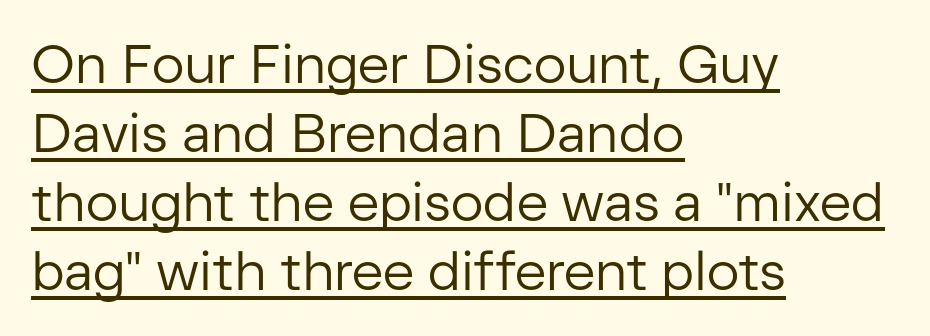
Q: Is the text bold? A: No.
Q: Is the text italic (slanted)? A: No, it is upright.
Q: Is the typeface a serif or a sans-serif typeface? A: Sans-serif.
Q: Is the text underlined? A: Yes.
Q: How is the paragraph aligned? A: Left-aligned.
Q: Is the spacing between letters normal or unusually wide? A: Normal.
Q: Is the spacing between lines tight, normal or loose? A: Normal.
Q: Width (condensed, normal, or wide)? A: Normal.
Q: Stroke contrast? A: Low.
Q: x-height? A: Medium.
Q: Monospaced? A: No.
